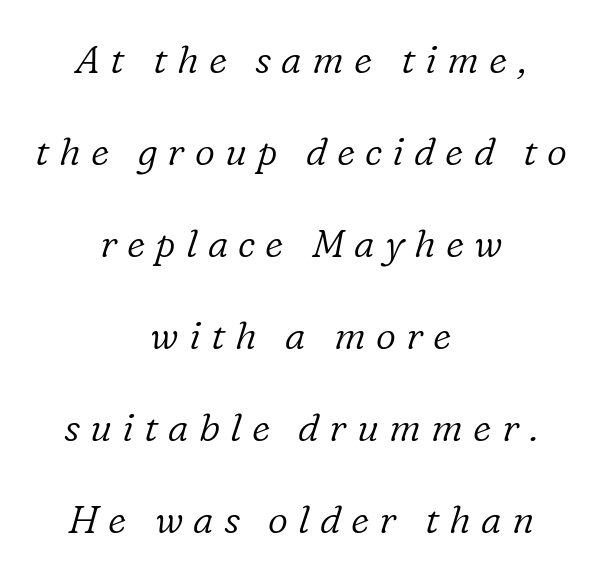
Q: Is the text bold? A: No.
Q: Is the text italic (slanted)? A: Yes, it leans right by about 16 degrees.
Q: Is the typeface a serif or a sans-serif typeface? A: Serif.
Q: Is the text underlined? A: No.
Q: How is the paragraph aligned? A: Centered.
Q: Is the spacing between letters normal or unusually wide? A: Unusually wide.
Q: Is the spacing between lines tight, normal or loose? A: Loose.
Q: Width (condensed, normal, or wide)? A: Normal.
Q: Stroke contrast? A: Low.
Q: x-height? A: Medium.
Q: Monospaced? A: No.
